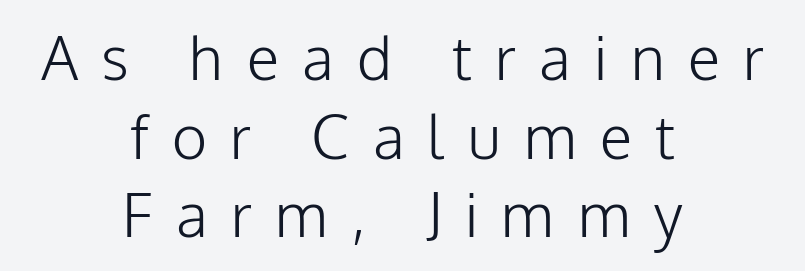
Beneath every word, the page is bare. Vertical strokes here are truly vertical. The strokes are not fattened; the text isn't bold. One glance says typical: line gaps are just what's usual.
